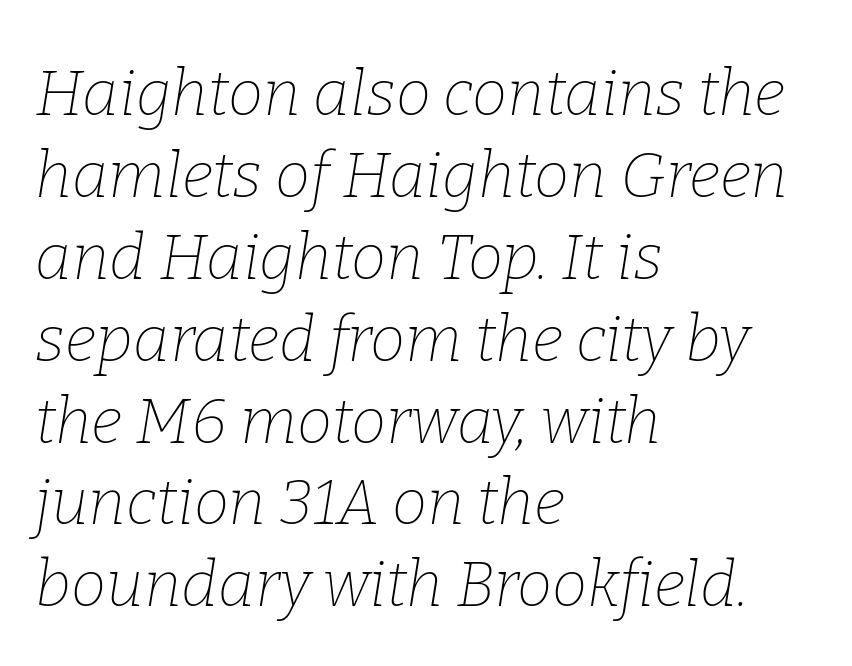
These lines sit exactly where default settings would place them. The whole block is typeset with a tilt. A typesetter would call this proportional, since set widths differ per character. This sample uses a serif face. Stems and bowls with no extra thickness — not bold. Students, note that the glyphs here touch the page at normal intervals.
